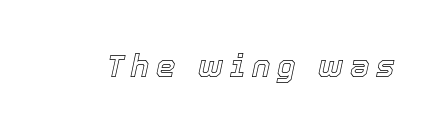
The image shows 31 px text type, italic (leaning right); set unusually wide letter spacing (+0.22 em), not underlined; a medium x-height.
